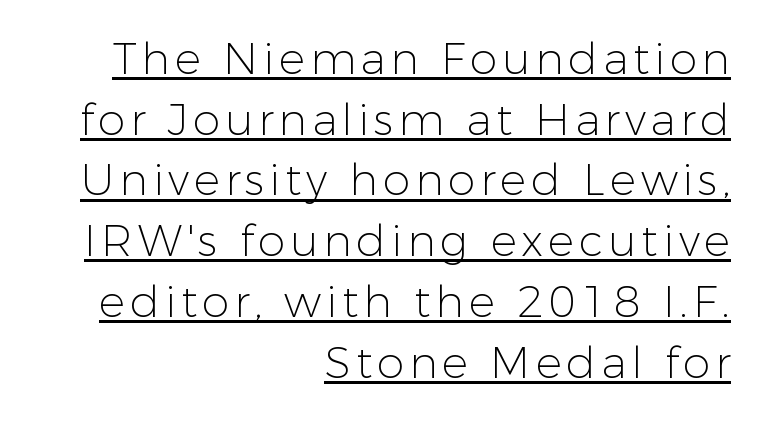
The image shows 44 px light sans-serif type, upright; set right-aligned, normal line spacing (1.38x), underlined; low stroke contrast and a medium x-height.
